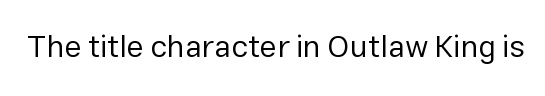
Varying glyph widths throughout — classic text-font behaviour. This sample uses plain, unmodified letter spacing. Nobody drew a line under any word here. Summary of weight: not heavy and not bold.
